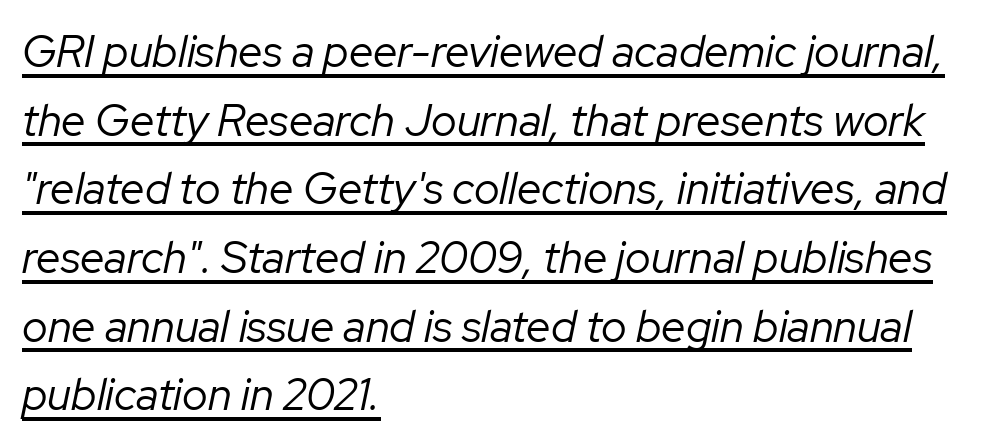
Q: Is the text bold? A: No.
Q: Is the text italic (slanted)? A: Yes, it leans right by about 12 degrees.
Q: Is the text underlined? A: Yes.
Q: How is the paragraph aligned? A: Left-aligned.
Q: Is the spacing between letters normal or unusually wide? A: Normal.
Q: Is the spacing between lines tight, normal or loose? A: Normal.
Q: Width (condensed, normal, or wide)? A: Normal.
Q: Stroke contrast? A: Low.
Q: x-height? A: Medium.
Q: Monospaced? A: No.
